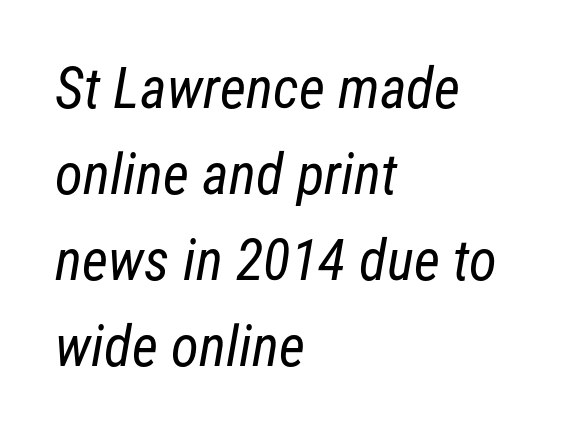
The image shows 57 px regular-weight, condensed sans-serif type; set left-aligned, normal line spacing (1.51x), normal letter spacing, not underlined; low stroke contrast and a medium x-height.
